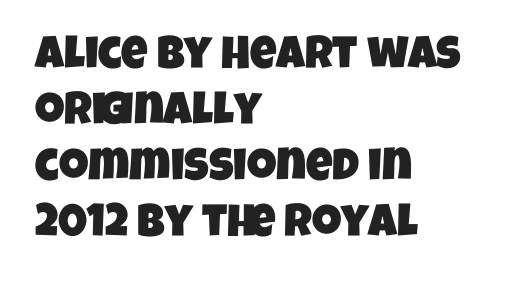
{"serif": "no", "width": "condensed", "stroke_contrast": "low", "x_height": "large", "monospaced": "no", "underline": "no", "align": "left", "line_spacing_ratio": 1.22, "letter_spacing": "normal", "letter_spacing_em": 0.0, "glyph_px": 46}
